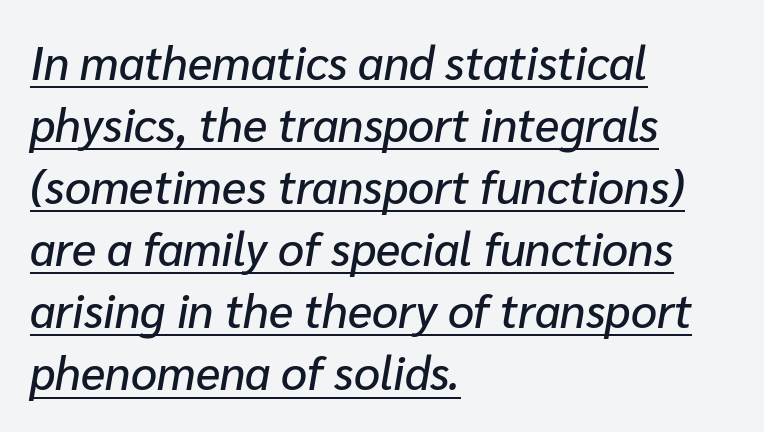
{"italic": "yes", "lean": "right", "slant_degrees": 10, "width": "normal", "stroke_contrast": "low", "x_height": "medium", "monospaced": "no", "underline": "yes", "align": "left", "line_spacing": "normal", "line_spacing_ratio": 1.35, "letter_spacing": "normal", "letter_spacing_em": 0.0, "glyph_px": 46}
